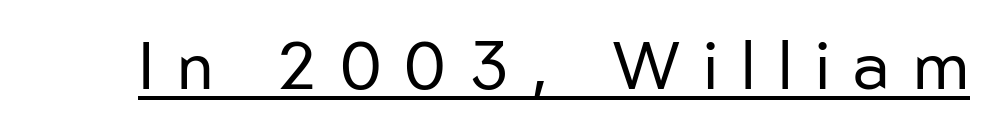
The image shows 67 px regular-weight sans-serif type, upright; set unusually wide letter spacing (+0.34 em), underlined; low stroke contrast and a medium x-height.
